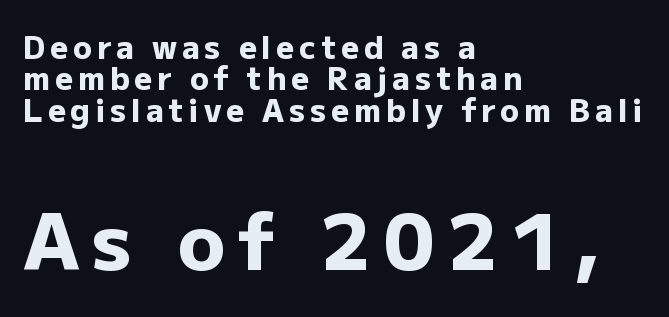
{"serif": "no", "italic": "no", "bold": "yes", "weight": "heavy", "width": "normal", "stroke_contrast": "low", "x_height": "medium", "monospaced": "no", "underline": "no", "align": "left", "line_spacing": "tight", "line_spacing_ratio": 1.01, "larger_block": "second", "size_ratio": 2.52, "glyph_px": 78}
